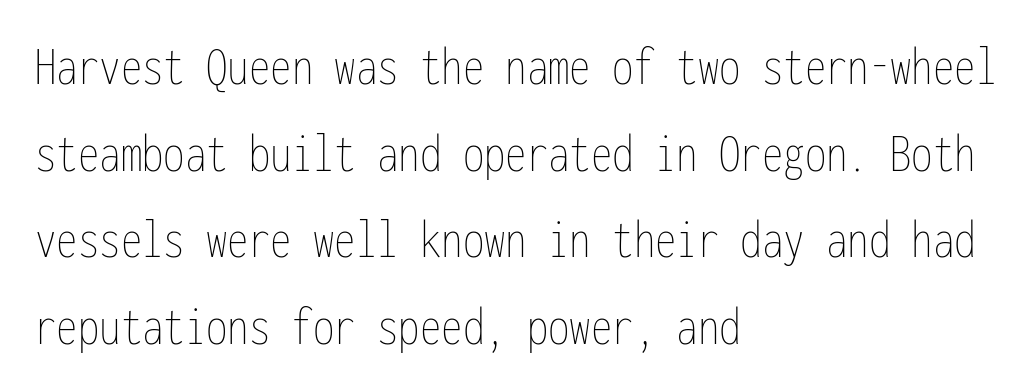
The image shows 57 px thin, condensed type, upright, monospaced; set left-aligned, normal line spacing (1.52x), normal letter spacing, not underlined; low stroke contrast and a medium x-height.
